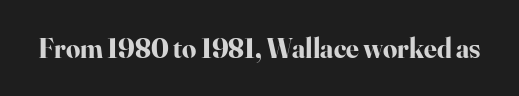
The image shows 28 px bold serif type, upright; set normal letter spacing, not underlined; high stroke contrast and a small x-height.
